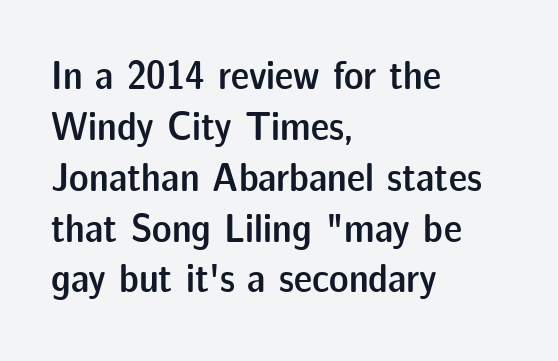
No extra tracking has been applied to these lines. Horizontally, the lines are justified to the leading edge only. Upright lettering throughout. The foot of each line stays bare and open. Set as a demibold, roughly 600 on the weight scale. Each letter's strokes conclude bluntly, with no projecting serifs.
